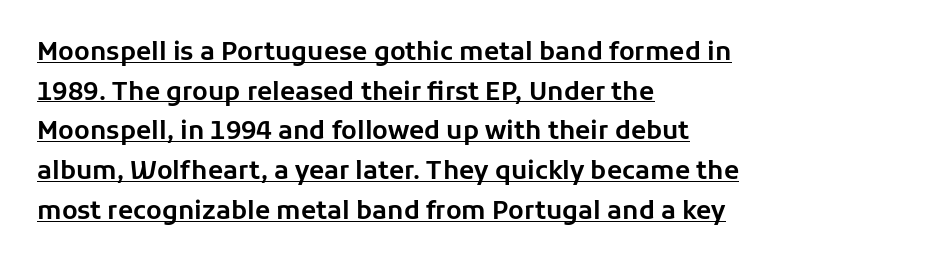
The image shows 25 px text type, upright; set left-aligned, normal line spacing (1.59x), normal letter spacing, underlined.
